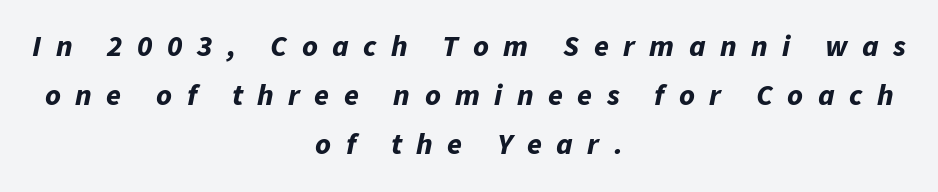
There's an unmistakable incline to the writing here. The leading is moderate, giving the passage an even texture. Underline: absent. Neither beginnings nor endings align; midpoints do. Its strokes are broad and dark, the hallmark of bold type.
